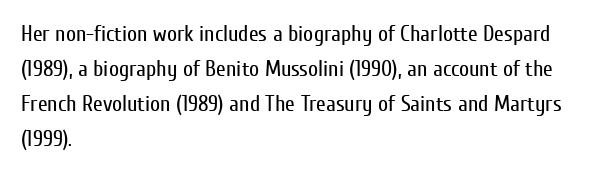
The image shows 22 px text type, upright; set left-aligned, normal line spacing (1.59x), normal letter spacing, not underlined.
